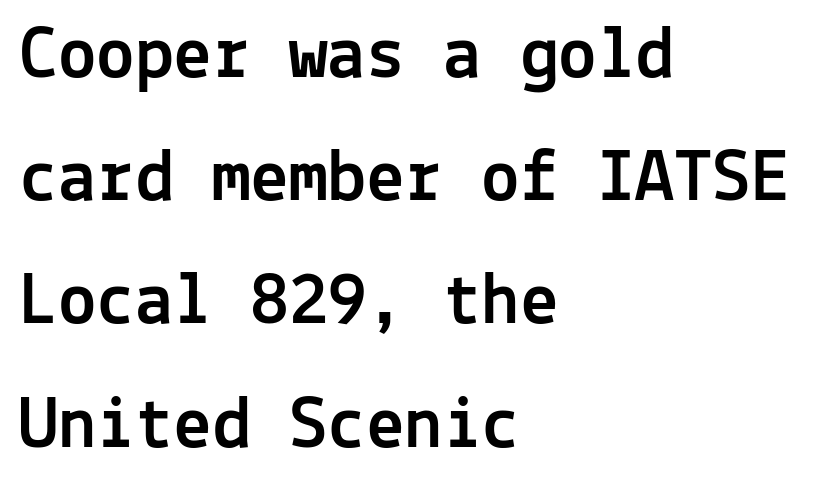
The image shows 77 px sans-serif type, upright, monospaced; set left-aligned, normal line spacing (1.6x), normal letter spacing, not underlined; a medium x-height.
